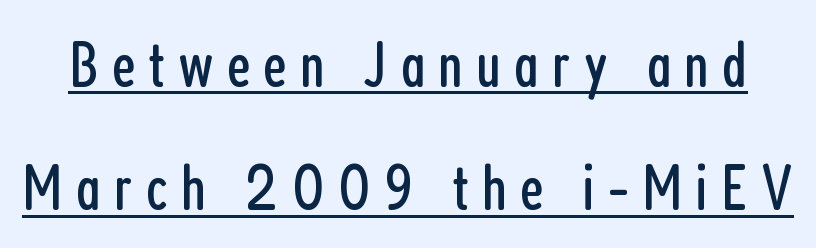
Q: Is the text bold? A: No.
Q: Is the text italic (slanted)? A: No, it is upright.
Q: Is the typeface a serif or a sans-serif typeface? A: Sans-serif.
Q: Is the text underlined? A: Yes.
Q: Is the spacing between letters normal or unusually wide? A: Unusually wide.
Q: Is the spacing between lines tight, normal or loose? A: Loose.
Q: Width (condensed, normal, or wide)? A: Condensed.
Q: Stroke contrast? A: Low.
Q: x-height? A: Medium.
Q: Monospaced? A: No.
